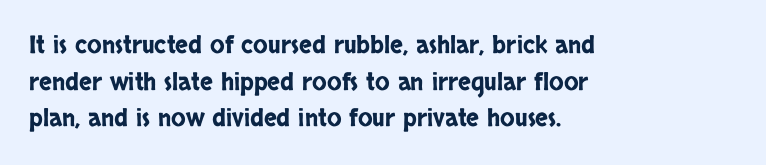
Unlike italic type, these characters show no tilt at all. Glyph-to-glyph distance matches everyday printed text. The line-height multiplier appears to be the usual default. The rag falls on the right side of this text block.
